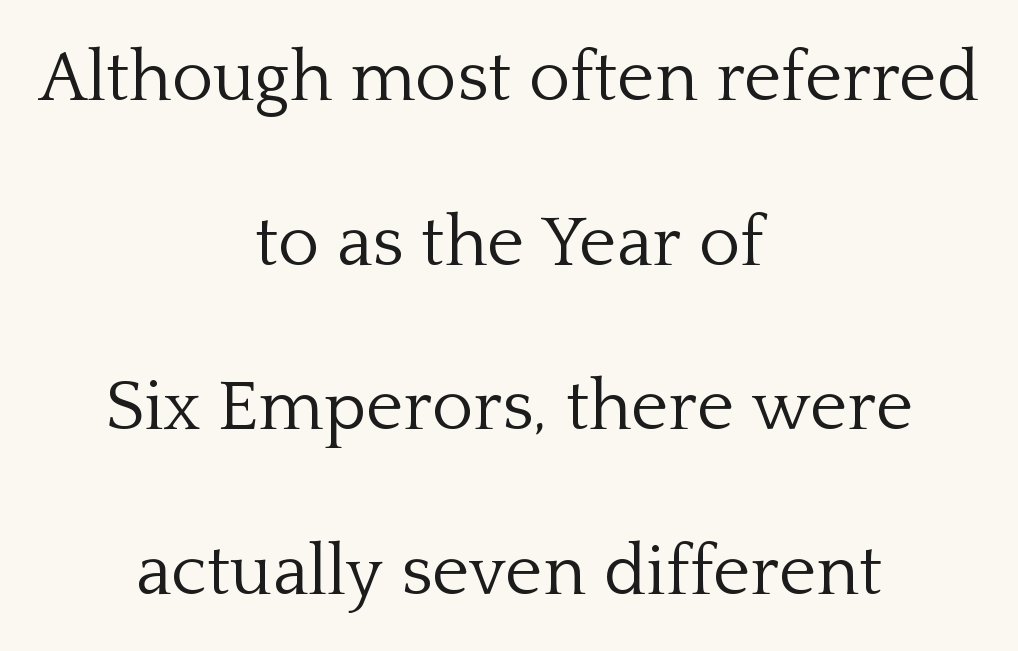
The image shows 71 px light serif type, upright; set centered, loose line spacing (2.32x), normal letter spacing, not underlined; low stroke contrast and a medium x-height.
